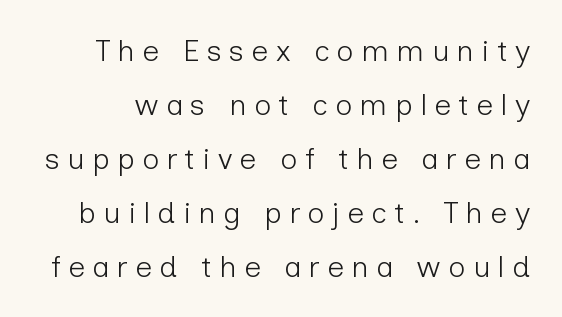
The image shows 30 px light sans-serif type, upright; set line spacing 1.8x, unusually wide letter spacing (+0.24 em), not underlined; low stroke contrast and a medium x-height.
